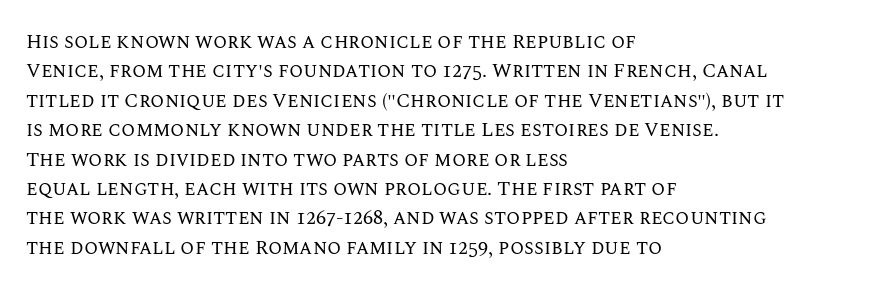
Q: Is the text bold? A: No.
Q: Is the text italic (slanted)? A: No, it is upright.
Q: Is the text underlined? A: No.
Q: How is the paragraph aligned? A: Left-aligned.
Q: Is the spacing between letters normal or unusually wide? A: Normal.
Q: Is the spacing between lines tight, normal or loose? A: Normal.
